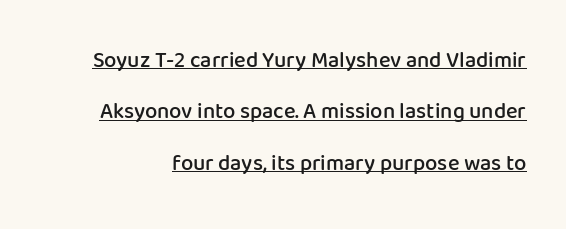
The image shows 22 px text type, upright; set loose line spacing (2.34x), normal letter spacing, underlined.
